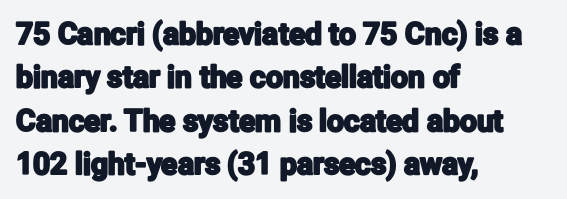
The image shows 30 px condensed sans-serif type, upright; set left-aligned, normal line spacing (1.45x), normal letter spacing, not underlined; low stroke contrast and a medium x-height.
